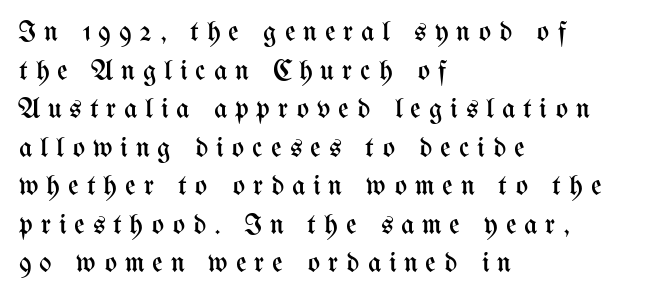
Q: Is the text bold? A: No.
Q: Is the text italic (slanted)? A: No, it is upright.
Q: Is the text underlined? A: No.
Q: How is the paragraph aligned? A: Left-aligned.
Q: Is the spacing between letters normal or unusually wide? A: Unusually wide.
Q: Is the spacing between lines tight, normal or loose? A: Normal.
Q: Width (condensed, normal, or wide)? A: Condensed.
Q: Stroke contrast? A: Medium.
Q: x-height? A: Medium.
Q: Monospaced? A: No.
